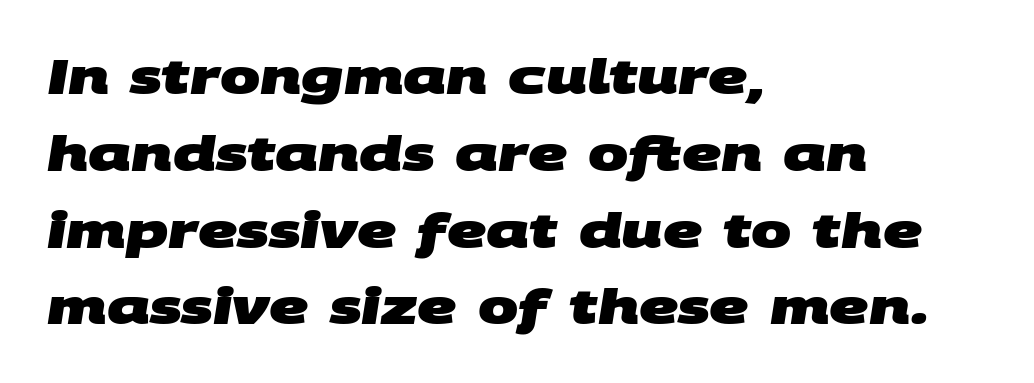
{"serif": "no", "bold": "yes", "weight": "heavy", "width": "wide", "stroke_contrast": "medium", "x_height": "large", "monospaced": "no", "underline": "no", "align": "left", "line_spacing": "normal", "line_spacing_ratio": 1.6, "letter_spacing": "normal", "letter_spacing_em": 0.0, "glyph_px": 48}
